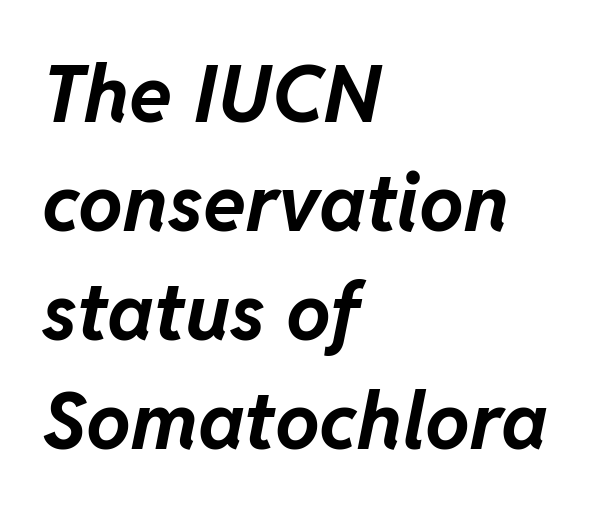
{"italic": "yes", "lean": "right", "slant_degrees": 11, "bold": "yes", "weight": "bold", "width": "normal", "stroke_contrast": "low", "x_height": "medium", "monospaced": "no", "underline": "no", "align": "left", "line_spacing": "normal", "line_spacing_ratio": 1.38, "letter_spacing": "normal", "letter_spacing_em": 0.0, "glyph_px": 79}
